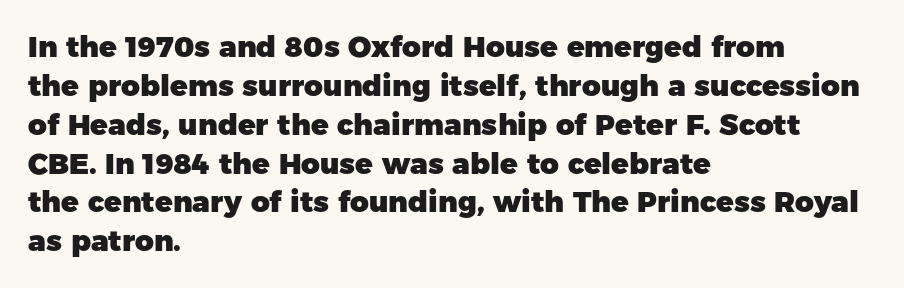
{"serif": "no", "italic": "no", "bold": "yes", "weight": "heavy", "width": "normal", "stroke_contrast": "low", "x_height": "medium", "monospaced": "no", "underline": "no", "align": "left", "line_spacing": "normal", "line_spacing_ratio": 1.34, "letter_spacing": "normal", "letter_spacing_em": 0.0, "glyph_px": 29}
